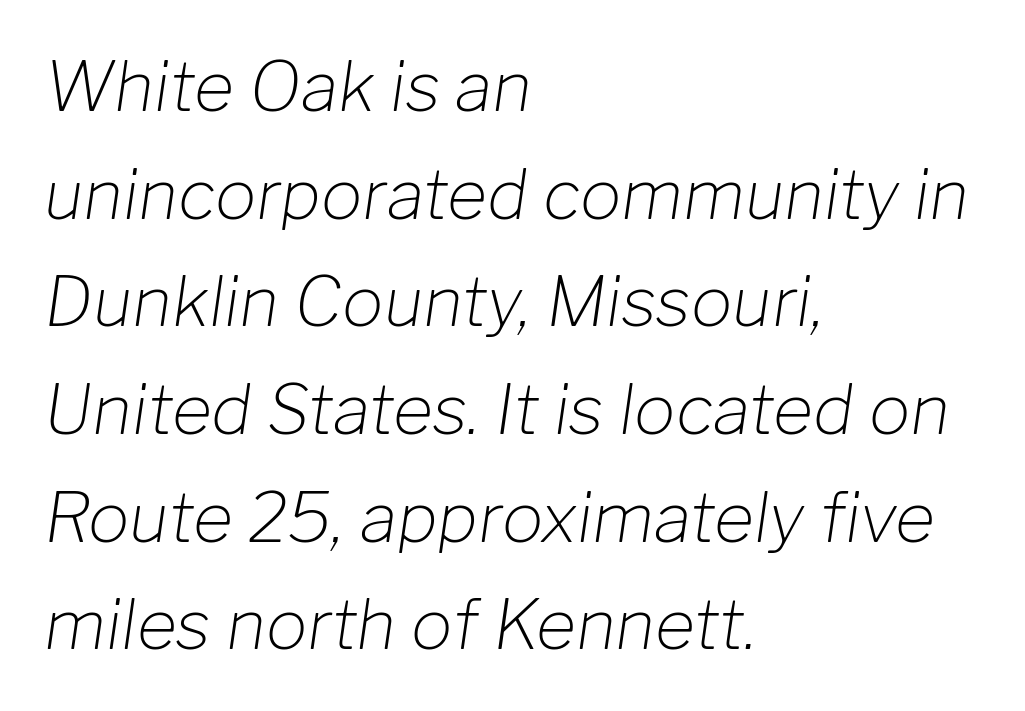
The letterforms sit shoulder to shoulder at normal distance. Does the leading feel generous? No, just average. The letters advance in unequal steps, a hallmark of proportional type. Think standard paragraph weight, or any step lighter than that.
